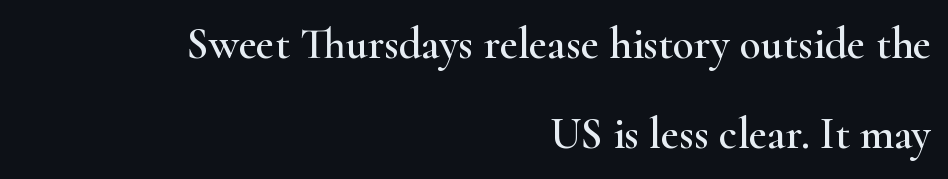
Q: Is the text italic (slanted)? A: No, it is upright.
Q: Is the typeface a serif or a sans-serif typeface? A: Serif.
Q: Is the text underlined? A: No.
Q: How is the paragraph aligned? A: Right-aligned.
Q: Is the spacing between letters normal or unusually wide? A: Normal.
Q: Is the spacing between lines tight, normal or loose? A: Loose.
Q: Width (condensed, normal, or wide)? A: Wide.
Q: Stroke contrast? A: High.
Q: x-height? A: Small.
Q: Monospaced? A: No.
